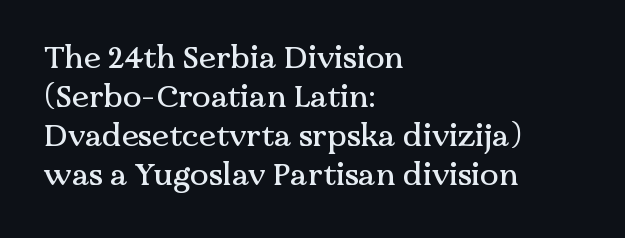
Q: Is the text italic (slanted)? A: No, it is upright.
Q: Is the typeface a serif or a sans-serif typeface? A: Serif.
Q: Is the text underlined? A: No.
Q: How is the paragraph aligned? A: Left-aligned.
Q: Is the spacing between letters normal or unusually wide? A: Normal.
Q: Is the spacing between lines tight, normal or loose? A: Normal.
Q: Width (condensed, normal, or wide)? A: Normal.
Q: Stroke contrast? A: Medium.
Q: x-height? A: Medium.
Q: Monospaced? A: No.
